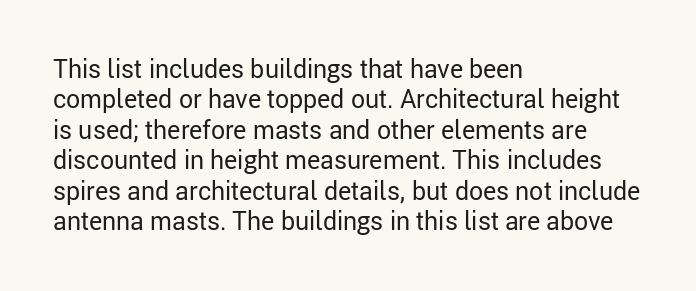
Q: Is the text bold? A: No.
Q: Is the text italic (slanted)? A: No, it is upright.
Q: Is the text underlined? A: No.
Q: How is the paragraph aligned? A: Left-aligned.
Q: Is the spacing between letters normal or unusually wide? A: Normal.
